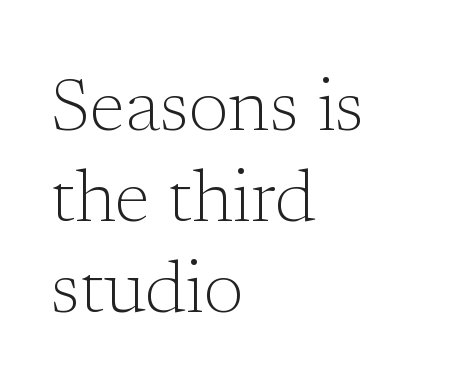
{"serif": "yes", "italic": "no", "bold": "no", "weight": "light", "width": "normal", "stroke_contrast": "low", "x_height": "medium", "monospaced": "no", "underline": "no", "align": "left", "line_spacing": "normal", "line_spacing_ratio": 1.25, "letter_spacing": "normal", "letter_spacing_em": 0.0, "glyph_px": 73}
